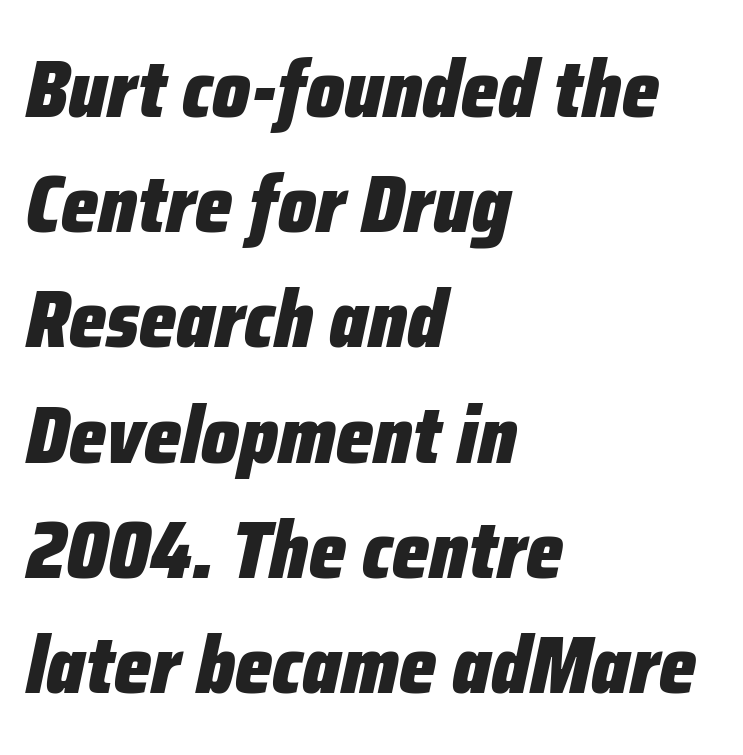
The strokes are fattened all the way to bold. The glyphs look as if they've been sheared to an angle. Is this a fixed-width face? No — the glyphs have proportional, varying widths. Characters follow at the spacing the type designer built in. Quick note: underline off.
